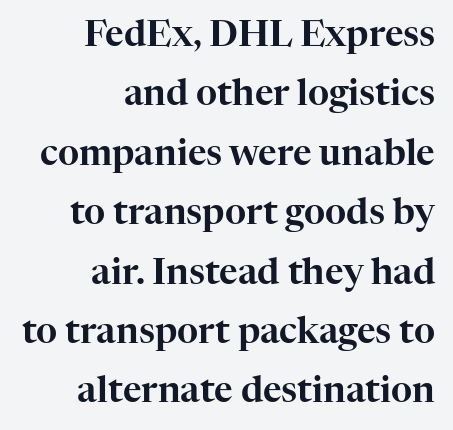
{"serif": "yes", "italic": "no", "width": "normal", "stroke_contrast": "high", "x_height": "medium", "monospaced": "no", "underline": "no", "align": "right", "line_spacing": "normal", "line_spacing_ratio": 1.65, "letter_spacing": "normal", "letter_spacing_em": 0.0, "glyph_px": 36}
